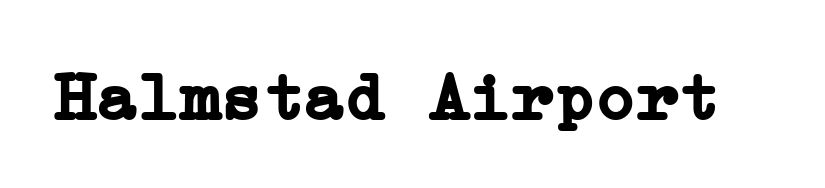
The image shows 69 px semibold serif type, upright; set normal letter spacing, not underlined; low stroke contrast and a medium x-height.
